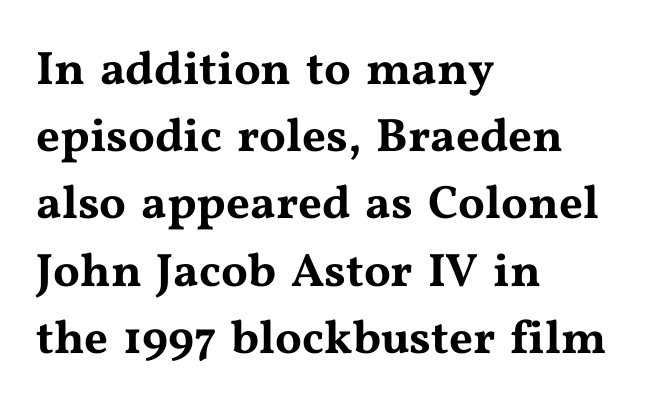
{"serif": "yes", "italic": "no", "width": "wide", "stroke_contrast": "medium", "x_height": "medium", "monospaced": "no", "underline": "no", "align": "left", "line_spacing": "normal", "line_spacing_ratio": 1.43, "letter_spacing": "normal", "letter_spacing_em": 0.0, "glyph_px": 47}
